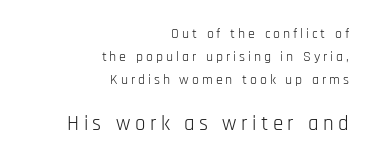
Of the two passages, the one underneath uses the larger point size. The type sits square on the baseline with zero lean. Honestly, the letter spacing is so wide it's the main thing you notice. Where is the straight margin? On the right. The face looks like a standard text weight, possibly lighter. Leading matches the norm, producing a regular column.
